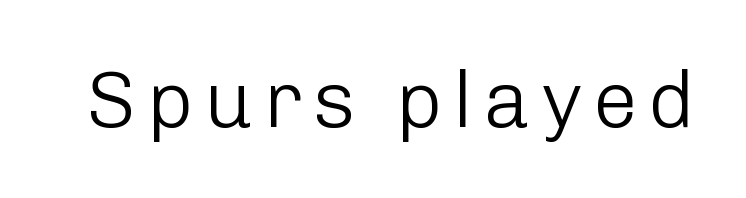
The strip under each line holds only bare page. Is this a fixed-width face? No — the glyphs have proportional, varying widths. The face used here is a sans, in the tradition of grotesques and geometrics. The font is comparable to plain body text, perhaps lighter. Ascenders rise straight up at ninety degrees.
